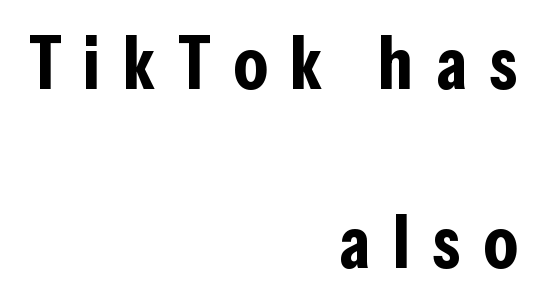
{"serif": "no", "italic": "no", "bold": "yes", "weight": "bold", "width": "condensed", "stroke_contrast": "low", "x_height": "medium", "monospaced": "no", "underline": "no", "align": "right", "line_spacing": "loose", "line_spacing_ratio": 2.39, "letter_spacing": "wide", "letter_spacing_em": 0.3, "glyph_px": 75}
